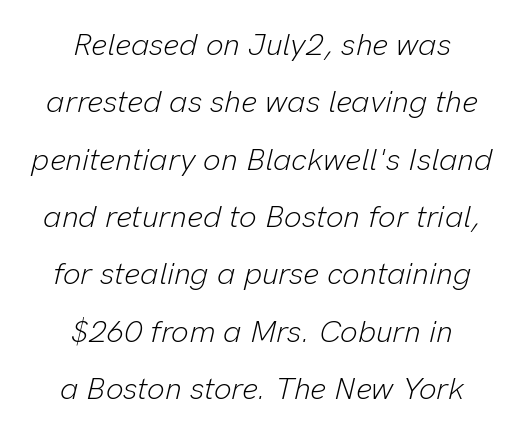
The image shows 31 px light type, italic (leaning right); set centered, line spacing 1.85x, normal letter spacing, not underlined; low stroke contrast and a medium x-height.
